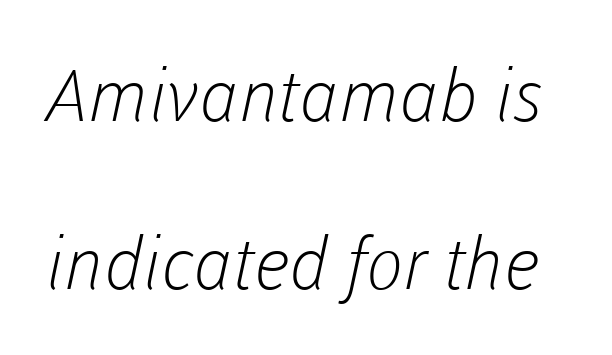
Q: Is the text bold? A: No.
Q: Is the typeface a serif or a sans-serif typeface? A: Sans-serif.
Q: Is the text underlined? A: No.
Q: Is the spacing between letters normal or unusually wide? A: Normal.
Q: Is the spacing between lines tight, normal or loose? A: Loose.
Q: Width (condensed, normal, or wide)? A: Normal.
Q: Stroke contrast? A: Low.
Q: x-height? A: Medium.
Q: Monospaced? A: No.
